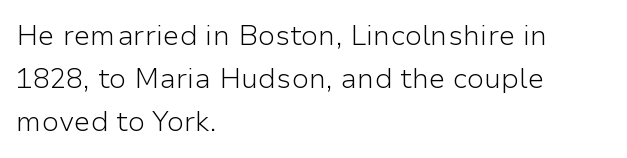
Q: Is the text bold? A: No.
Q: Is the text italic (slanted)? A: No, it is upright.
Q: Is the typeface a serif or a sans-serif typeface? A: Sans-serif.
Q: Is the text underlined? A: No.
Q: How is the paragraph aligned? A: Left-aligned.
Q: Is the spacing between letters normal or unusually wide? A: Normal.
Q: Is the spacing between lines tight, normal or loose? A: Normal.
Q: Width (condensed, normal, or wide)? A: Normal.
Q: Stroke contrast? A: Low.
Q: x-height? A: Medium.
Q: Monospaced? A: No.
